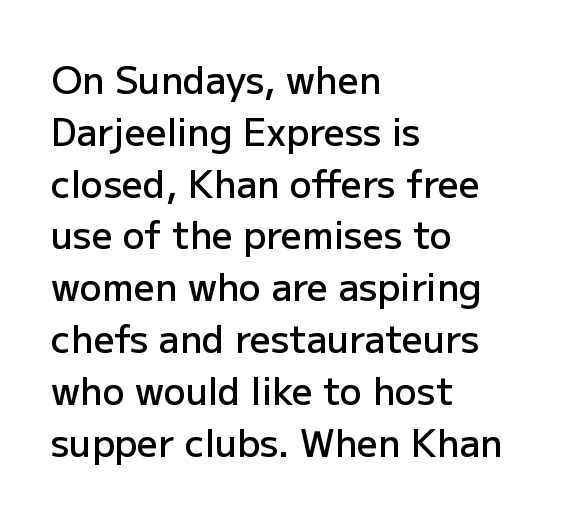
The passage shown stacks its lines at a standard gap. Horizontal alignment here is leftward, the default for most running prose. Descenders are the only things crossing below the line. These lines carry some extra weight — a demibold, not a full bold. These lines are rendered in a variable-pitch font.
